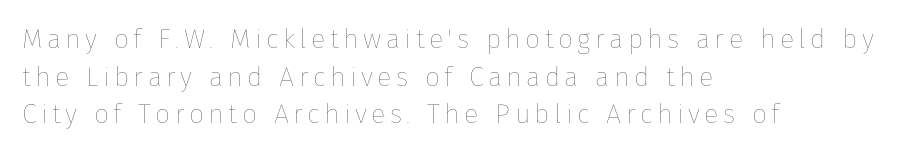
{"italic": "no", "bold": "no", "underline": "no", "align": "left", "line_spacing": "normal", "line_spacing_ratio": 1.39, "glyph_px": 27}
